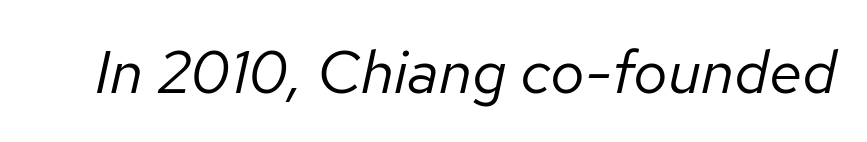
Is this a fixed-width face? No — the glyphs have proportional, varying widths. No letter is thick-stroked: the sample isn't bold. How are the letters spaced? Ordinarily, with no added tracking. Yep, that's italic — everything's leaning. Type without underlining.
